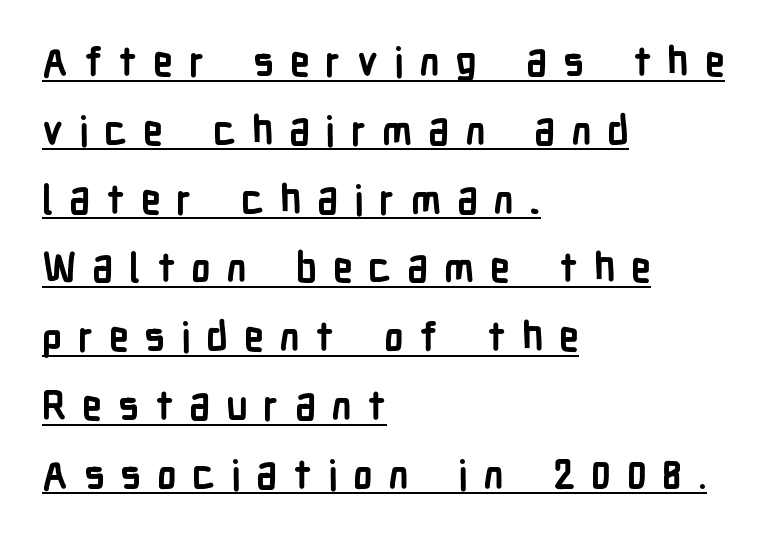
Upright lettering throughout. Its strokes are broad and dark, the hallmark of bold type. Glance below the letters and you will spot a drawn line. Inter-character spacing is expanded well beyond the font's built-in metrics. Here the designer chose a conventional face with non-uniform glyph widths.
